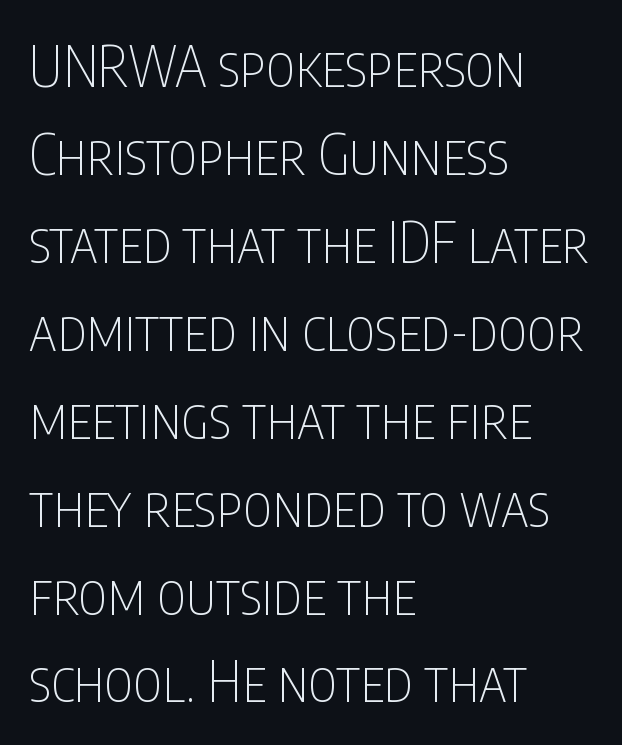
Q: Is the text bold? A: No.
Q: Is the text italic (slanted)? A: No, it is upright.
Q: Is the typeface a serif or a sans-serif typeface? A: Sans-serif.
Q: Is the text underlined? A: No.
Q: How is the paragraph aligned? A: Left-aligned.
Q: Is the spacing between letters normal or unusually wide? A: Normal.
Q: Is the spacing between lines tight, normal or loose? A: Normal.
Q: Width (condensed, normal, or wide)? A: Condensed.
Q: Stroke contrast? A: Low.
Q: x-height? A: Large.
Q: Monospaced? A: No.
